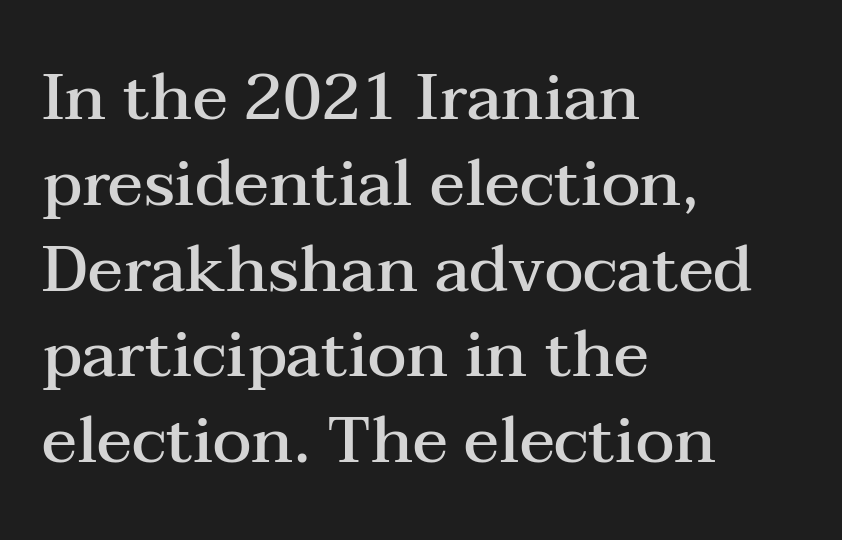
The image shows 65 px semibold, wide serif type, upright; set left-aligned, normal line spacing (1.32x), normal letter spacing, not underlined; medium stroke contrast and a medium x-height.
